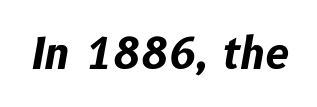
Q: Is the text bold? A: Yes.
Q: Is the text italic (slanted)? A: Yes, it leans right by about 10 degrees.
Q: Is the text underlined? A: No.
Q: Is the spacing between letters normal or unusually wide? A: Normal.
Q: Width (condensed, normal, or wide)? A: Normal.
Q: Stroke contrast? A: Low.
Q: x-height? A: Medium.
Q: Monospaced? A: No.
